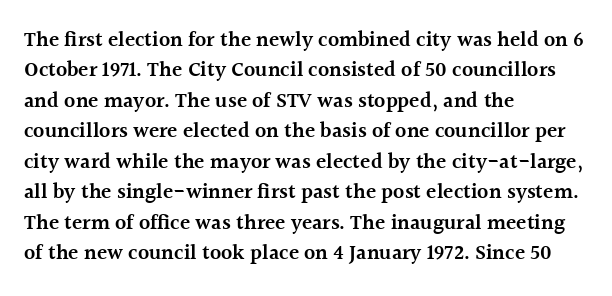
{"italic": "no", "bold": "semi", "underline": "no", "align": "left", "line_spacing": "normal", "line_spacing_ratio": 1.45, "letter_spacing": "normal", "letter_spacing_em": 0.0, "glyph_px": 21}
